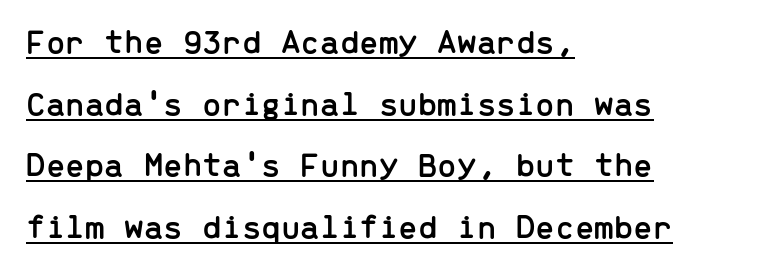
{"serif": "no", "italic": "no", "width": "normal", "stroke_contrast": "low", "x_height": "medium", "monospaced": "yes", "underline": "yes", "align": "left", "line_spacing_ratio": 1.76, "letter_spacing": "normal", "letter_spacing_em": 0.0, "glyph_px": 35}
